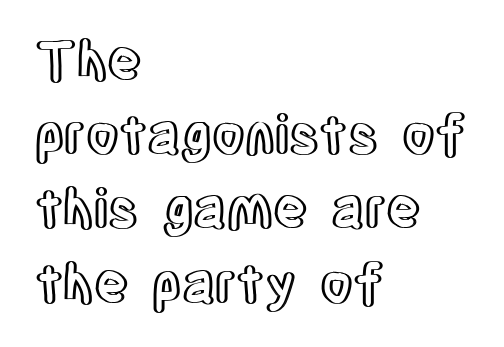
{"italic": "no", "width": "condensed", "x_height": "large", "monospaced": "no", "underline": "no", "align": "left", "line_spacing": "normal", "line_spacing_ratio": 1.4, "letter_spacing": "normal", "letter_spacing_em": 0.0, "glyph_px": 53}
